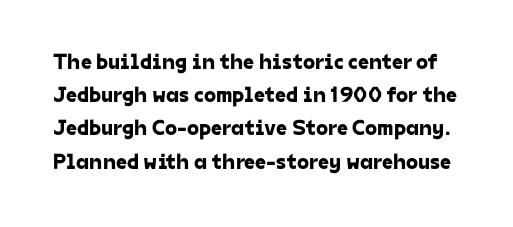
{"underline": "no", "line_spacing": "normal", "line_spacing_ratio": 1.51, "letter_spacing": "normal", "letter_spacing_em": 0.0, "glyph_px": 22}
